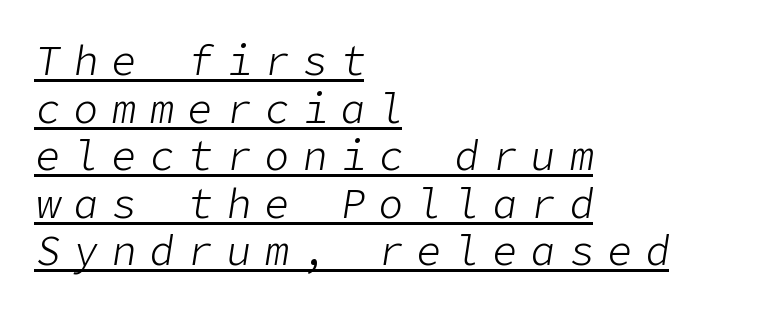
The image shows 41 px light type, italic (leaning right); set left-aligned, line spacing 1.16x, unusually wide letter spacing (+0.33 em), underlined; low stroke contrast and a medium x-height.
